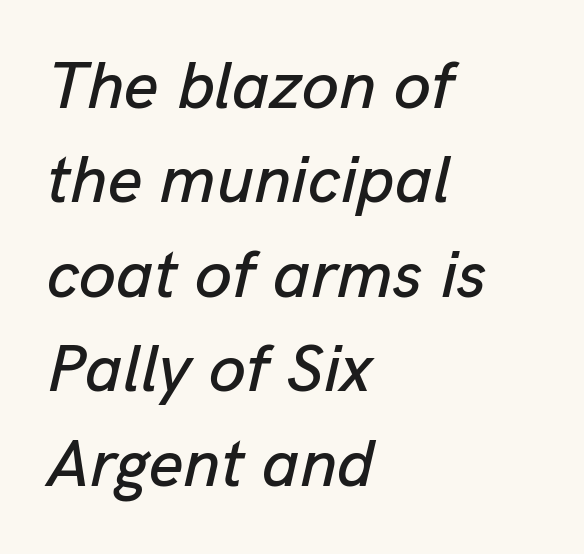
{"italic": "yes", "lean": "right", "slant_degrees": 13, "width": "normal", "stroke_contrast": "low", "x_height": "medium", "monospaced": "no", "underline": "no", "align": "left", "line_spacing": "normal", "line_spacing_ratio": 1.41, "letter_spacing": "normal", "letter_spacing_em": 0.0, "glyph_px": 67}
